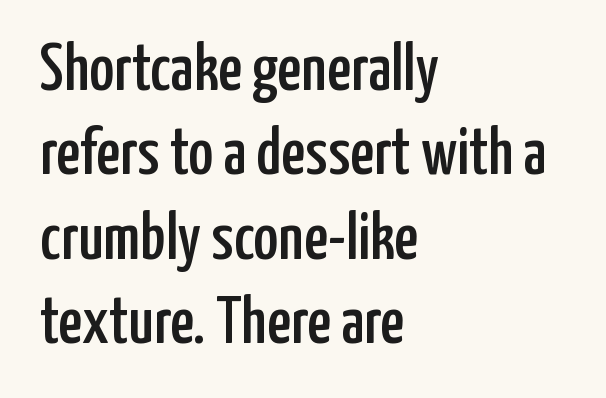
Q: Is the text italic (slanted)? A: No, it is upright.
Q: Is the typeface a serif or a sans-serif typeface? A: Sans-serif.
Q: Is the text underlined? A: No.
Q: How is the paragraph aligned? A: Left-aligned.
Q: Is the spacing between letters normal or unusually wide? A: Normal.
Q: Is the spacing between lines tight, normal or loose? A: Normal.
Q: Width (condensed, normal, or wide)? A: Condensed.
Q: Stroke contrast? A: Low.
Q: x-height? A: Medium.
Q: Monospaced? A: No.
